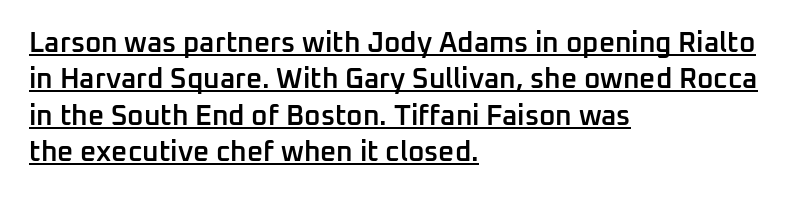
The image shows 28 px semibold sans-serif type, upright; set left-aligned, normal line spacing (1.3x), normal letter spacing, underlined; low stroke contrast and a medium x-height.
